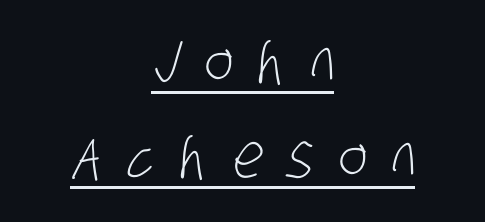
Q: Is the text bold? A: No.
Q: Is the typeface a serif or a sans-serif typeface? A: Sans-serif.
Q: Is the text underlined? A: Yes.
Q: How is the paragraph aligned? A: Centered.
Q: Is the spacing between letters normal or unusually wide? A: Unusually wide.
Q: Is the spacing between lines tight, normal or loose? A: Normal.
Q: Width (condensed, normal, or wide)? A: Condensed.
Q: Stroke contrast? A: Low.
Q: x-height? A: Large.
Q: Monospaced? A: No.
